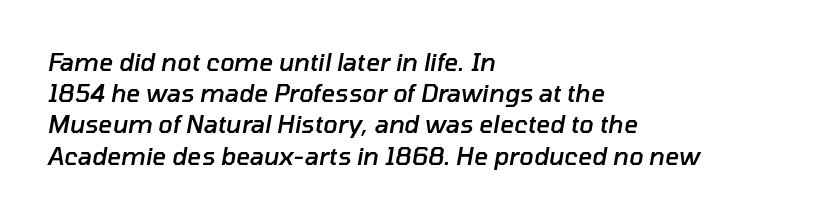
Q: Is the text bold? A: Semi-bold.
Q: Is the text italic (slanted)? A: Yes, it leans right by about 10 degrees.
Q: Is the text underlined? A: No.
Q: How is the paragraph aligned? A: Left-aligned.
Q: Is the spacing between letters normal or unusually wide? A: Normal.
Q: Is the spacing between lines tight, normal or loose? A: Normal.
